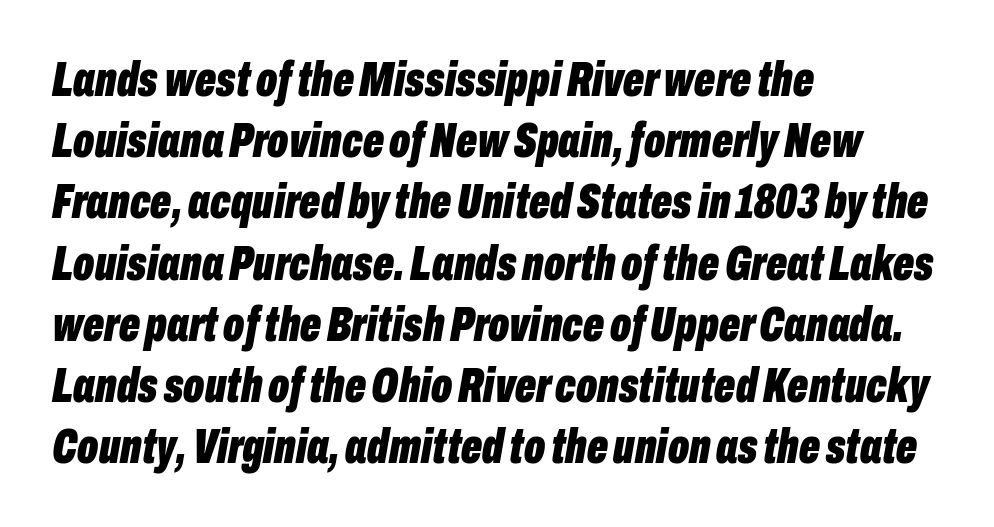
Q: Is the text bold? A: Yes.
Q: Is the text italic (slanted)? A: Yes, it leans right by about 10 degrees.
Q: Is the text underlined? A: No.
Q: How is the paragraph aligned? A: Left-aligned.
Q: Is the spacing between letters normal or unusually wide? A: Normal.
Q: Is the spacing between lines tight, normal or loose? A: Normal.
Q: Width (condensed, normal, or wide)? A: Condensed.
Q: Stroke contrast? A: Low.
Q: x-height? A: Medium.
Q: Monospaced? A: No.
